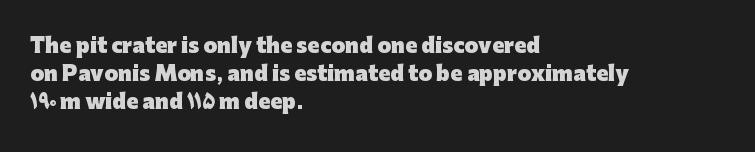
Upright lettering throughout. Each line starts at the same left margin while the right side varies. The passage shown has conventional tracking throughout. The glyphs have the mass of a bold cut. Summary of vertical rhythm: regular, with standard interline spacing. Words float on clear page, feet unadorned.
